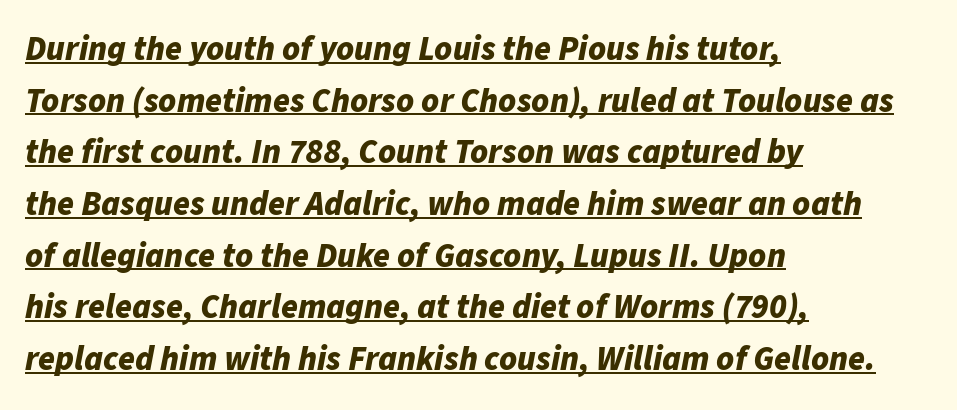
The image shows 34 px bold type, italic (leaning right); set left-aligned, normal line spacing (1.52x), normal letter spacing, underlined; low stroke contrast and a medium x-height.
